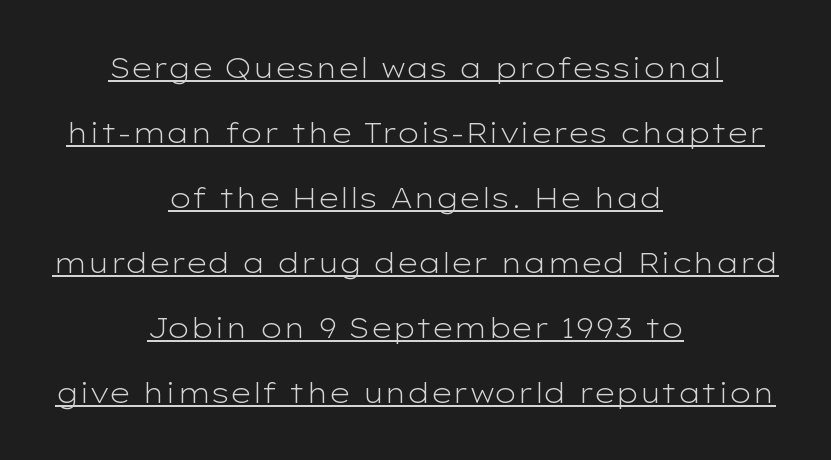
The image shows 28 px light, wide sans-serif type, upright; set centered, loose line spacing (2.32x), normal letter spacing, underlined; low stroke contrast and a medium x-height.
